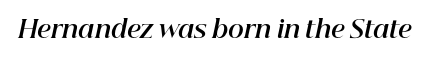
The face used here has the dense, thick strokes of a bold. The area under the type is left untouched. The rendering applies a slant to the glyphs. These lines keep a tight, regular rhythm from letter to letter.
